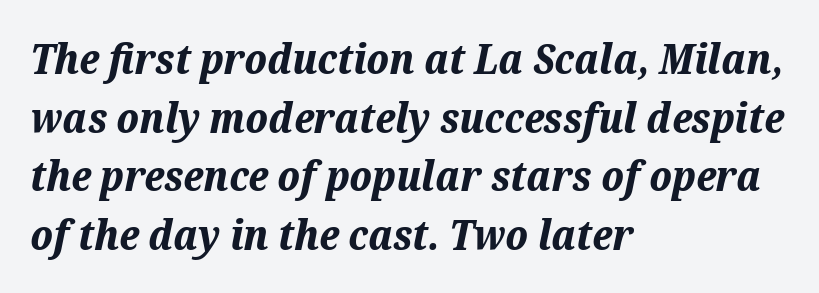
{"italic": "yes", "lean": "right", "slant_degrees": 12, "bold": "yes", "weight": "bold", "width": "normal", "stroke_contrast": "medium", "x_height": "medium", "monospaced": "no", "underline": "no", "align": "left", "line_spacing": "normal", "line_spacing_ratio": 1.43, "letter_spacing": "normal", "letter_spacing_em": 0.0, "glyph_px": 41}
